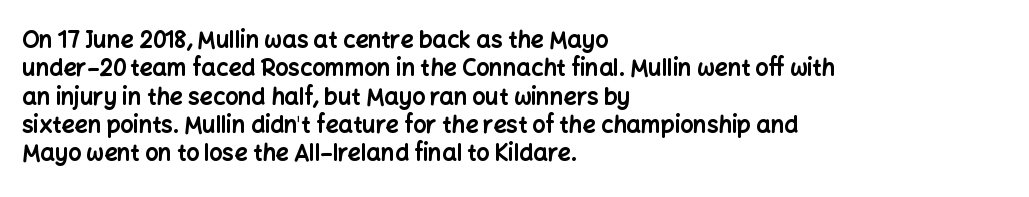
Q: Is the text bold? A: Yes.
Q: Is the text italic (slanted)? A: No, it is upright.
Q: Is the text underlined? A: No.
Q: How is the paragraph aligned? A: Left-aligned.
Q: Is the spacing between letters normal or unusually wide? A: Normal.
